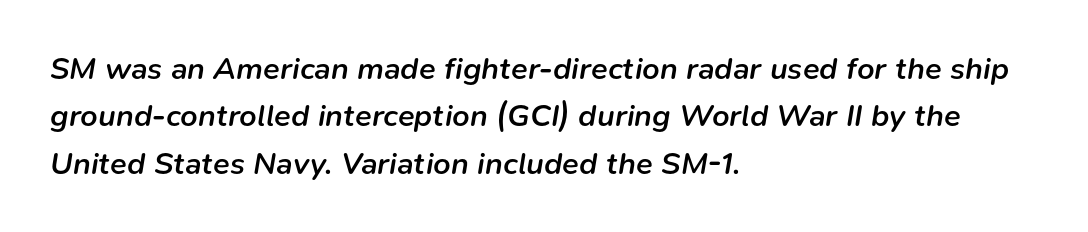
Q: Is the text bold? A: Semi-bold.
Q: Is the text italic (slanted)? A: Yes, it leans right by about 9 degrees.
Q: Is the text underlined? A: No.
Q: How is the paragraph aligned? A: Left-aligned.
Q: Is the spacing between letters normal or unusually wide? A: Normal.
Q: Is the spacing between lines tight, normal or loose? A: Normal.
Q: Width (condensed, normal, or wide)? A: Normal.
Q: Stroke contrast? A: Low.
Q: x-height? A: Medium.
Q: Monospaced? A: No.
